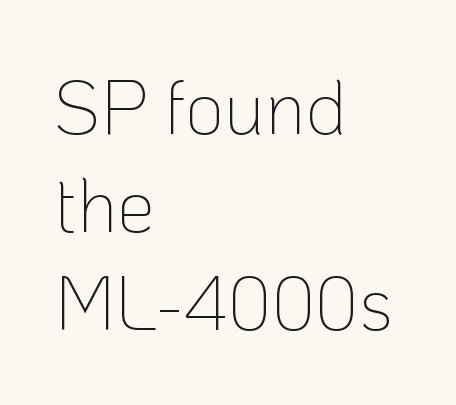
The image shows 76 px thin sans-serif type, upright; set left-aligned, normal line spacing (1.29x), normal letter spacing, not underlined; low stroke contrast and a medium x-height.
